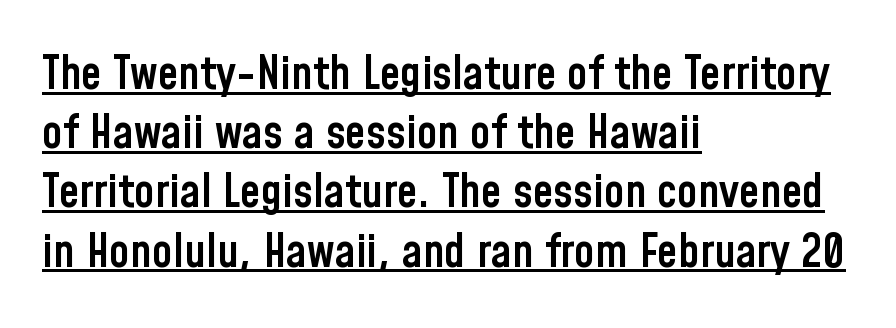
The image shows 47 px semibold, condensed sans-serif type, upright; set left-aligned, normal line spacing (1.26x), normal letter spacing, underlined; low stroke contrast and a medium x-height.
